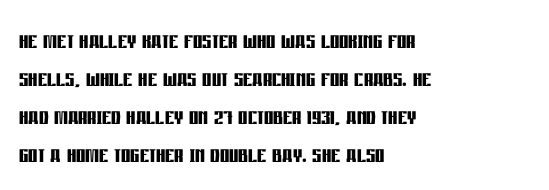
Q: Is the text bold? A: Yes.
Q: Is the text italic (slanted)? A: No, it is upright.
Q: Is the typeface a serif or a sans-serif typeface? A: Sans-serif.
Q: Is the text underlined? A: No.
Q: How is the paragraph aligned? A: Left-aligned.
Q: Is the spacing between letters normal or unusually wide? A: Normal.
Q: Is the spacing between lines tight, normal or loose? A: Normal.
Q: Width (condensed, normal, or wide)? A: Condensed.
Q: Stroke contrast? A: Low.
Q: x-height? A: Large.
Q: Monospaced? A: No.
